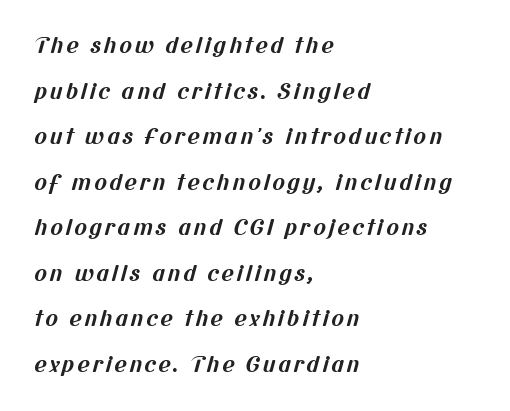
{"bold": "yes", "underline": "no", "align": "left", "line_spacing": "loose", "line_spacing_ratio": 2.17, "glyph_px": 21}
